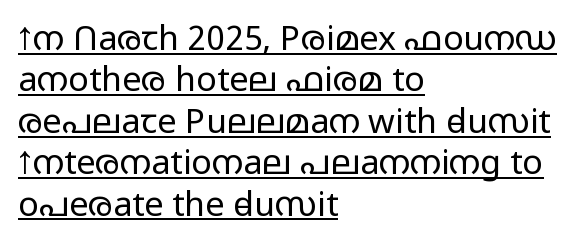
The image shows 34 px light, wide sans-serif type, upright; set left-aligned, line spacing 1.22x, normal letter spacing, underlined; low stroke contrast and a medium x-height.
